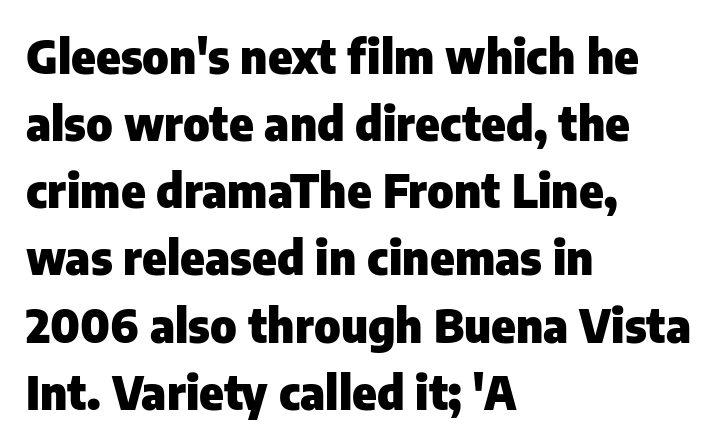
{"serif": "no", "italic": "no", "bold": "yes", "weight": "heavy", "width": "normal", "stroke_contrast": "low", "x_height": "medium", "monospaced": "no", "underline": "no", "align": "left", "line_spacing": "normal", "line_spacing_ratio": 1.46, "letter_spacing": "normal", "letter_spacing_em": 0.0, "glyph_px": 46}
